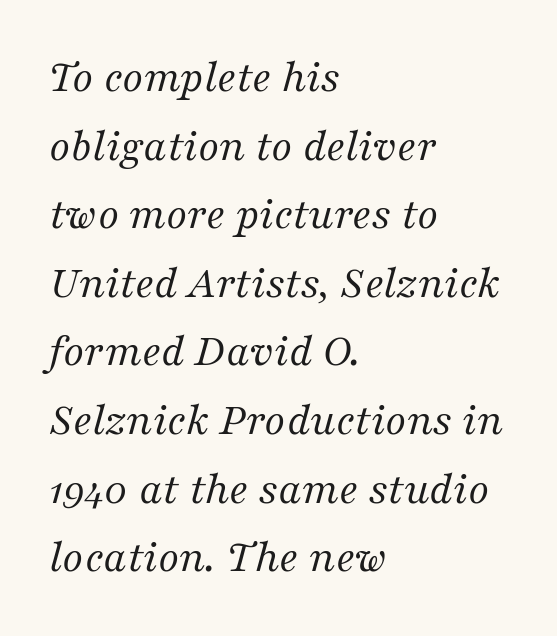
The image shows 47 px regular-weight serif type, italic (leaning right); set left-aligned, normal line spacing (1.46x), normal letter spacing, not underlined; medium stroke contrast and a medium x-height.
